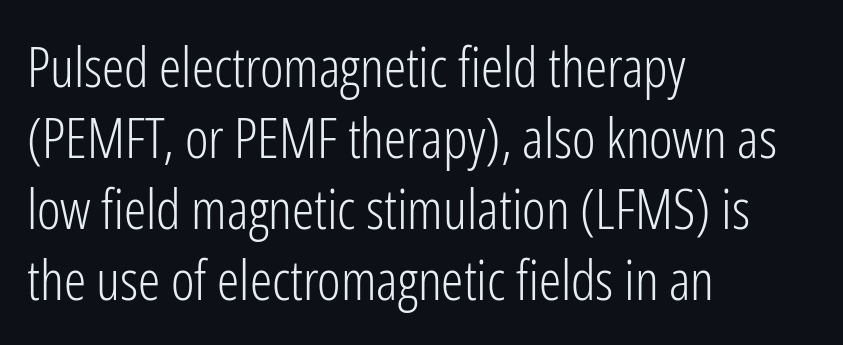
The image shows 56 px light, condensed sans-serif type, upright; set left-aligned, normal line spacing (1.27x), normal letter spacing, not underlined; low stroke contrast and a medium x-height.
